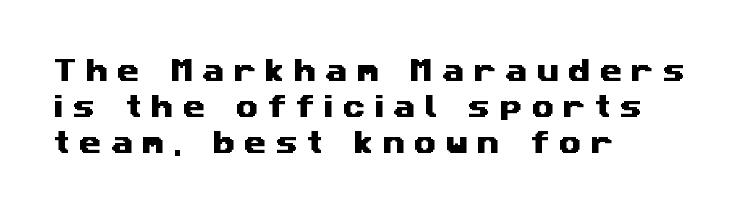
No word sits above an underline. The line texture is sparse and dotted thanks to wide tracking. A student would call this left alignment; a typographer would say flush left, rag right. Notice how descenders clear the ascenders below comfortably — that's standard leading.
